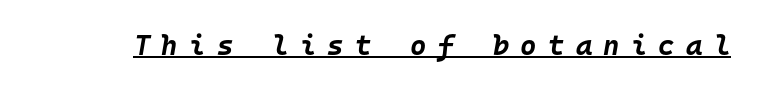
{"italic": "yes", "lean": "right", "slant_degrees": 10, "bold": "yes", "weight": "bold", "width": "normal", "stroke_contrast": "low", "x_height": "large", "monospaced": "yes", "underline": "yes", "letter_spacing": "wide", "letter_spacing_em": 0.4, "glyph_px": 28}
